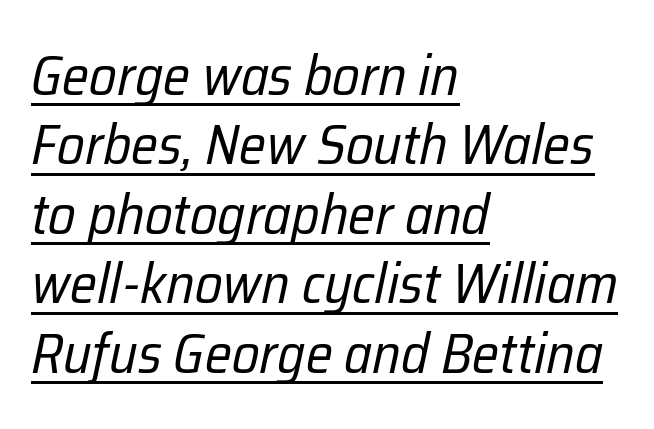
Q: Is the text bold? A: No.
Q: Is the text italic (slanted)? A: Yes, it leans right by about 12 degrees.
Q: Is the text underlined? A: Yes.
Q: How is the paragraph aligned? A: Left-aligned.
Q: Is the spacing between letters normal or unusually wide? A: Normal.
Q: Width (condensed, normal, or wide)? A: Condensed.
Q: Stroke contrast? A: Low.
Q: x-height? A: Medium.
Q: Monospaced? A: No.
